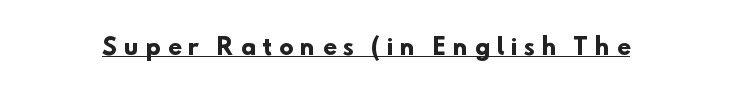
Q: Is the text bold? A: Yes.
Q: Is the text underlined? A: Yes.
Q: Is the spacing between letters normal or unusually wide? A: Unusually wide.
